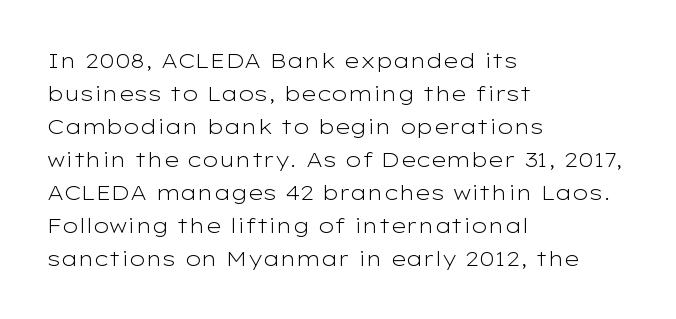
The image shows 21 px text type, upright; set left-aligned, normal line spacing (1.57x), normal letter spacing, not underlined.
